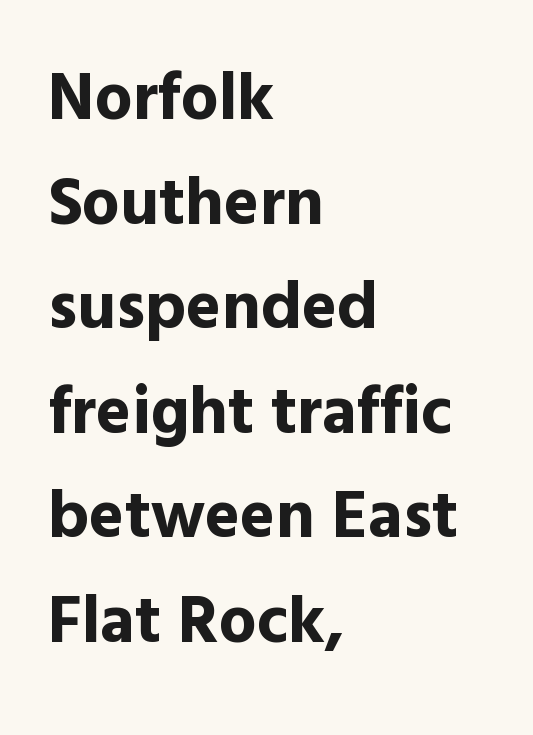
The image shows 67 px bold sans-serif type, upright; set left-aligned, normal line spacing (1.56x), normal letter spacing, not underlined; a medium x-height.
